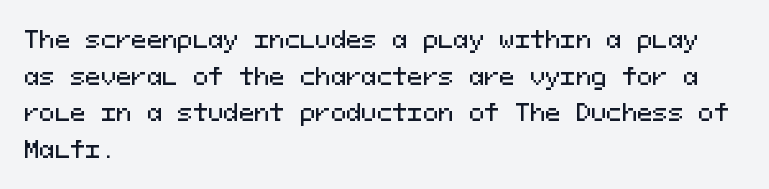
{"italic": "no", "underline": "no", "align": "left", "line_spacing": "normal", "line_spacing_ratio": 1.59, "letter_spacing": "normal", "letter_spacing_em": 0.0, "glyph_px": 23}
